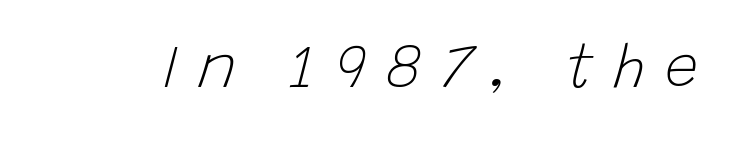
Do the characters align in a grid? No, the font is proportional. Yep, that's italic — everything's leaning. A typesetter would call this heavily tracked-out type. The baseline area is clear.
